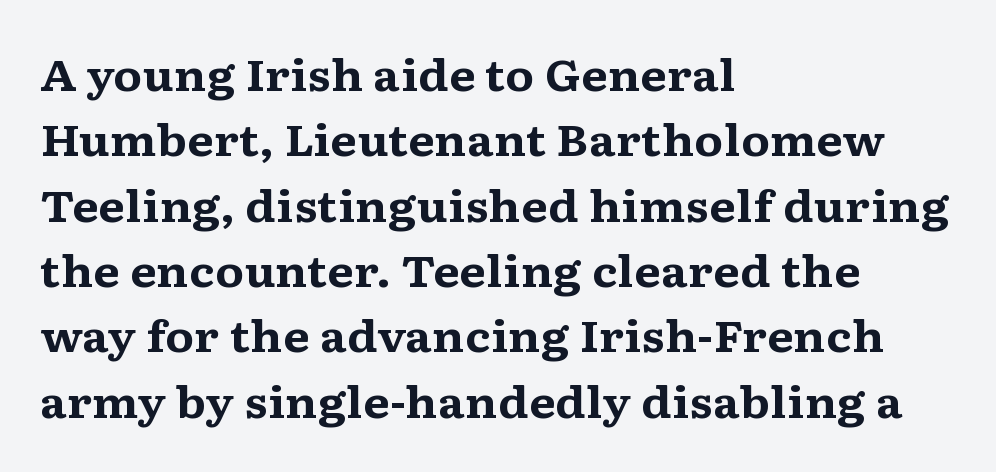
The image shows 43 px bold, wide serif type, upright; set left-aligned, normal line spacing (1.52x), normal letter spacing, not underlined; medium stroke contrast and a medium x-height.
